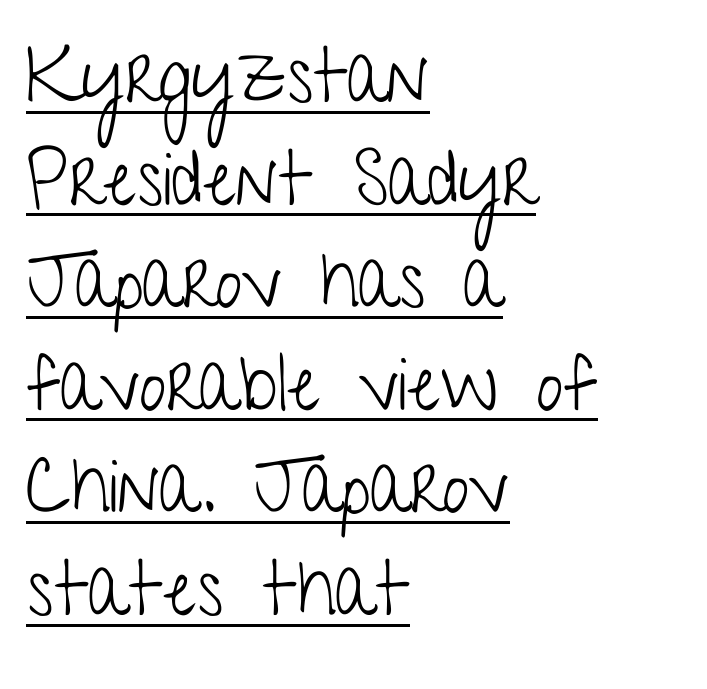
Line beginnings align vertically; line endings do not. Stroke thickness stays within the range of a standard reading face or lighter. The leading is moderate, giving the passage an even texture. The rendering keeps characters at their native spacing. You can see a thin bar hugging the bottom of the glyphs.
